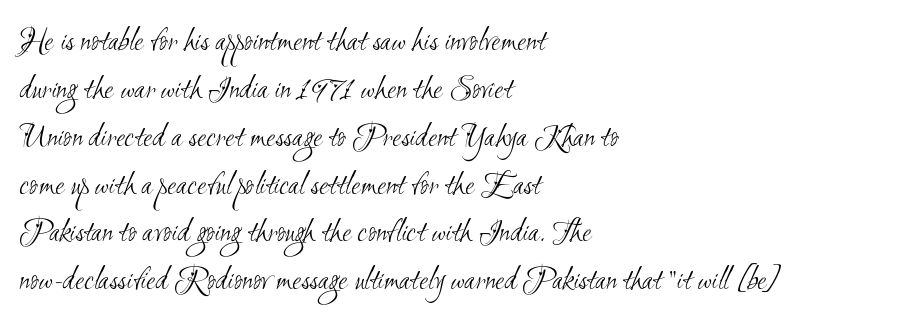
Heaviness? Minimal to ordinary, like unemphasized prose. Regarding serifs, this sample does without them. Descenders hang freely into open space. The passage shown is typed in a proportional face where columns would drift. A student would call this left alignment; a typographer would say flush left, rag right.
